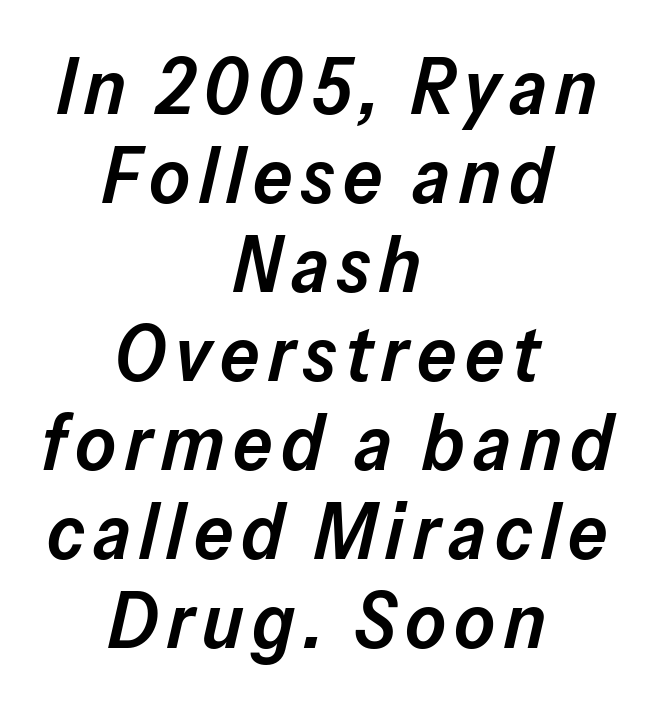
The image shows 78 px semibold type, italic (leaning right); set centered, tight line spacing (1.14x), not underlined; low stroke contrast and a medium x-height.
